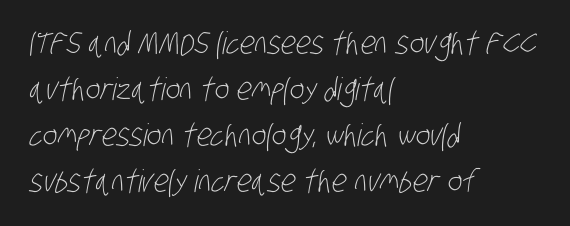
Q: Is the text bold? A: No.
Q: Is the typeface a serif or a sans-serif typeface? A: Sans-serif.
Q: Is the text underlined? A: No.
Q: How is the paragraph aligned? A: Left-aligned.
Q: Is the spacing between letters normal or unusually wide? A: Normal.
Q: Is the spacing between lines tight, normal or loose? A: Normal.
Q: Width (condensed, normal, or wide)? A: Condensed.
Q: Stroke contrast? A: Low.
Q: x-height? A: Large.
Q: Monospaced? A: No.
